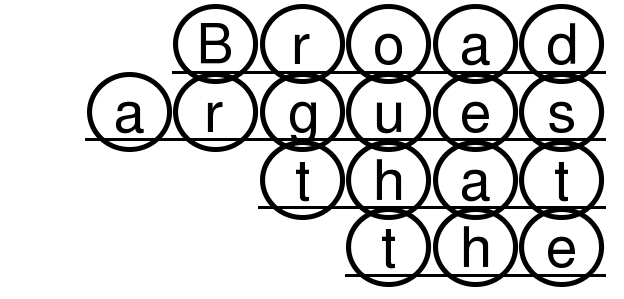
This rendering leaves character spacing at its baseline value. Unlike italic type, these characters show no tilt at all. A typographer would call this underscored text. Horizontal alignment here is rightward, an uncommon choice for prose.
